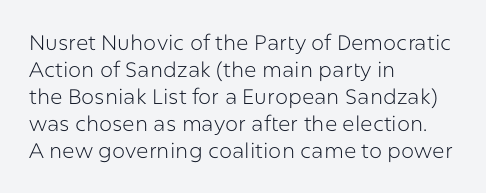
The image shows 21 px text type, upright; set left-aligned, normal line spacing (1.28x), normal letter spacing, not underlined.
